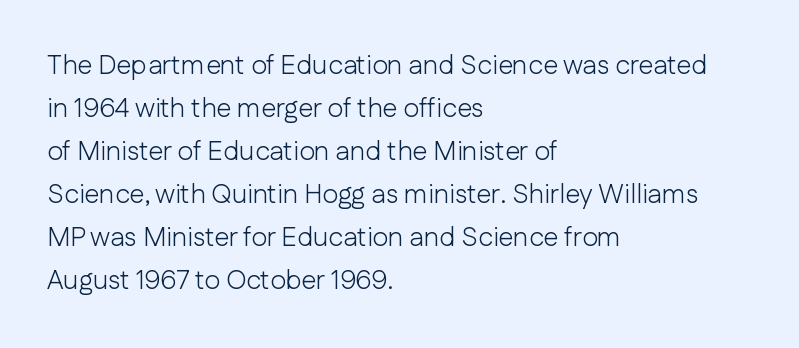
The image shows 27 px text type, upright; set left-aligned, normal line spacing (1.59x), normal letter spacing, not underlined.
